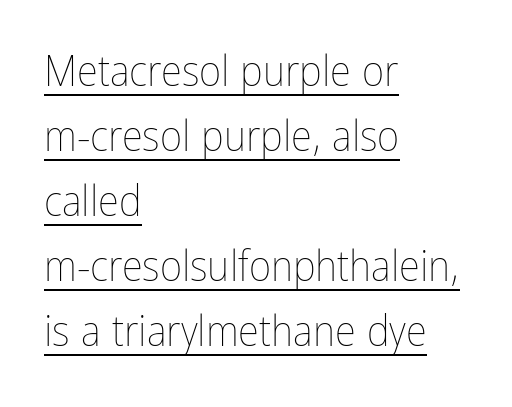
{"italic": "no", "bold": "no", "weight": "thin", "width": "condensed", "stroke_contrast": "low", "x_height": "medium", "monospaced": "no", "underline": "yes", "align": "left", "line_spacing": "normal", "line_spacing_ratio": 1.51, "letter_spacing": "normal", "letter_spacing_em": 0.0, "glyph_px": 43}
